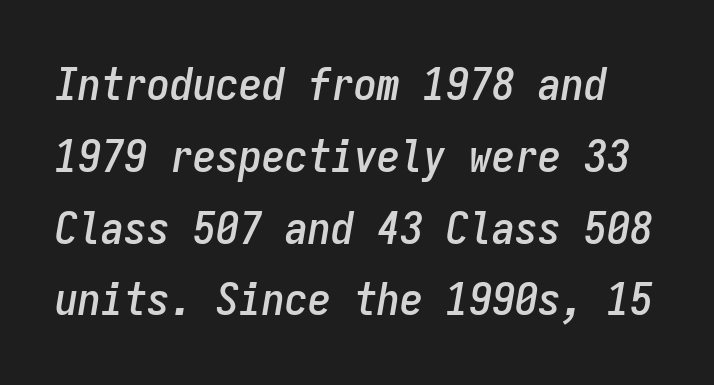
One glance says typical: line gaps are just what's usual. Posture: slanted. Spacing verdict: monospaced, one width for all characters. Is the letter spacing exaggerated? No — it looks like the ordinary default.
